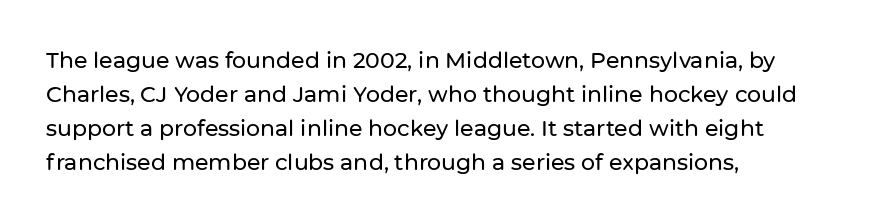
{"italic": "no", "underline": "no", "align": "left", "line_spacing": "normal", "line_spacing_ratio": 1.54, "letter_spacing": "normal", "letter_spacing_em": 0.0, "glyph_px": 22}
